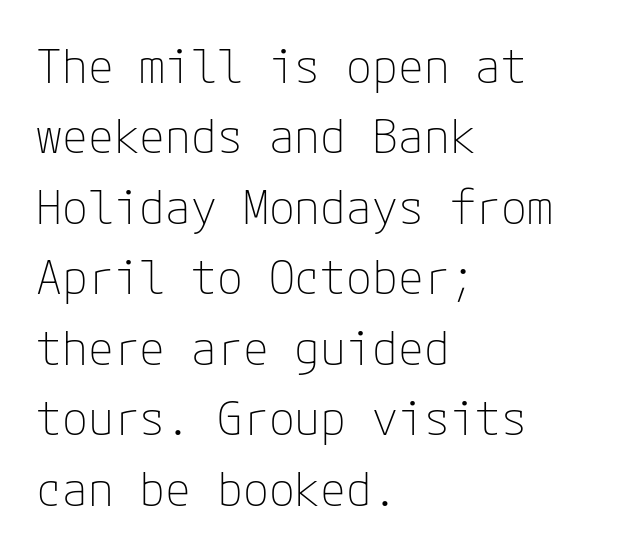
{"serif": "no", "italic": "no", "bold": "no", "weight": "thin", "width": "normal", "stroke_contrast": "low", "x_height": "medium", "underline": "no", "align": "left", "line_spacing": "normal", "line_spacing_ratio": 1.5, "letter_spacing": "normal", "letter_spacing_em": 0.0, "glyph_px": 47}
